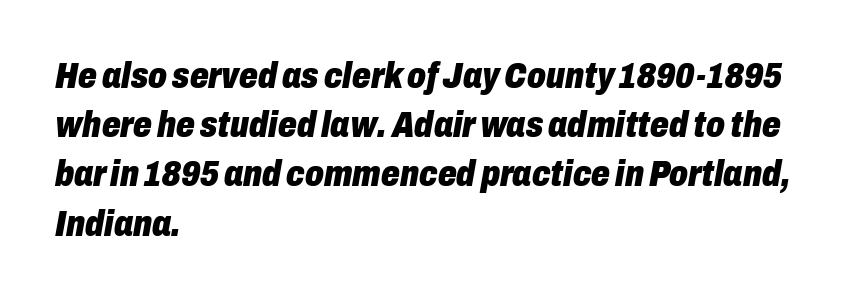
Q: Is the text bold? A: Yes.
Q: Is the text italic (slanted)? A: Yes, it leans right by about 10 degrees.
Q: Is the text underlined? A: No.
Q: How is the paragraph aligned? A: Left-aligned.
Q: Is the spacing between letters normal or unusually wide? A: Normal.
Q: Is the spacing between lines tight, normal or loose? A: Normal.
Q: Width (condensed, normal, or wide)? A: Condensed.
Q: Stroke contrast? A: Low.
Q: x-height? A: Medium.
Q: Monospaced? A: No.
